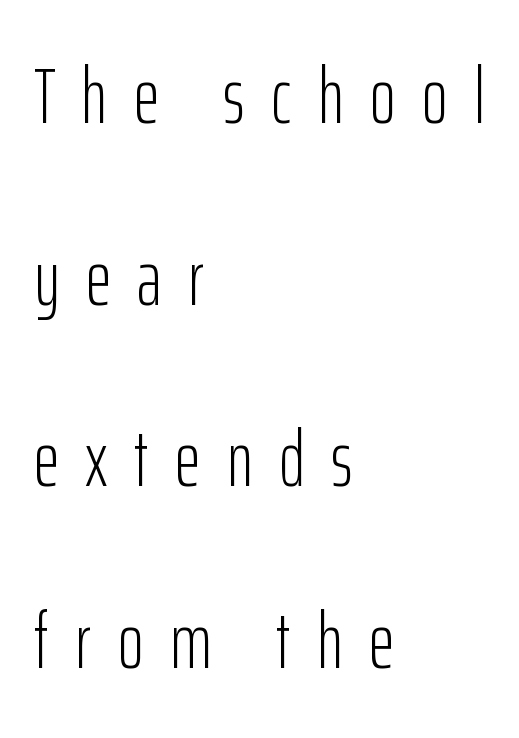
{"serif": "no", "italic": "no", "bold": "no", "weight": "light", "width": "condensed", "stroke_contrast": "low", "x_height": "medium", "monospaced": "no", "underline": "no", "align": "left", "line_spacing": "loose", "line_spacing_ratio": 2.33, "letter_spacing": "wide", "letter_spacing_em": 0.34, "glyph_px": 78}
